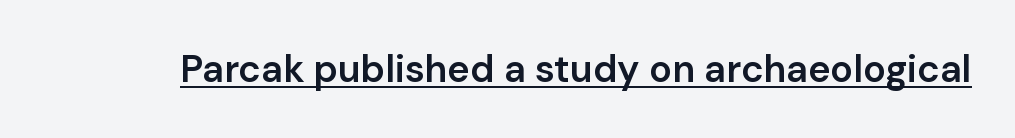
{"serif": "no", "italic": "no", "bold": "semi", "weight": "semibold", "width": "normal", "stroke_contrast": "low", "x_height": "medium", "monospaced": "no", "underline": "yes", "letter_spacing": "normal", "letter_spacing_em": 0.0, "glyph_px": 38}
